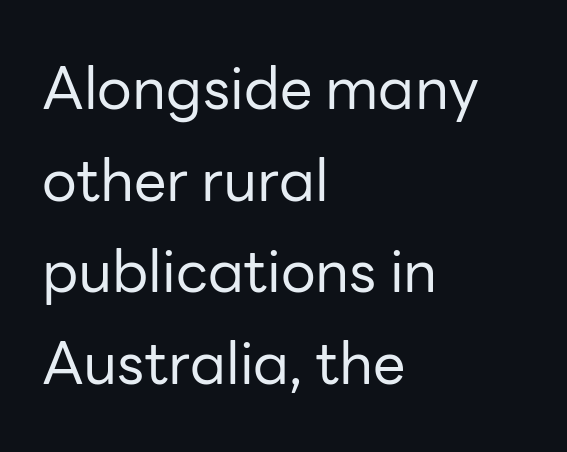
A bare baseline throughout the passage. Proportional: the letters do not fall into vertical columns. A typesetter would mark this as roman, not italic. Examine the stroke ends and you'll find no serifs.
